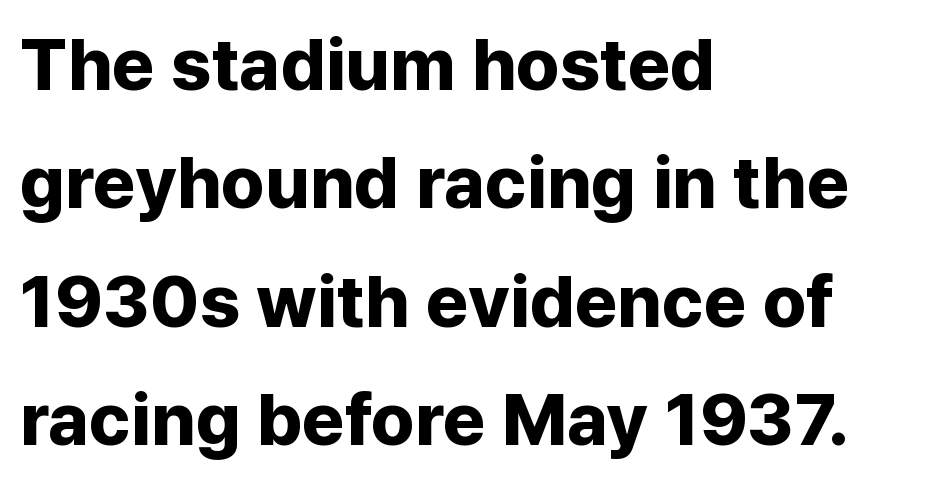
The characters look thick and weighty, a clear bold. Character widths vary here, with narrow letters taking less room than wide ones. Caption: standard tracking, unaltered. Tall strokes in this sample are plumb rather than angled. A typesetter would label this face a sans.
